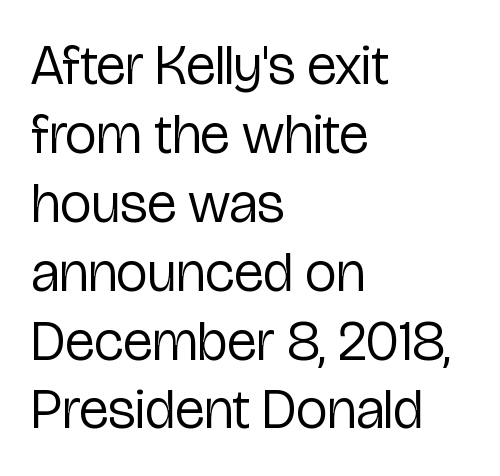
The strokes are not fattened; the text isn't bold. These lines were composed using upright roman letters. This sample uses a sans-serif face. Spacing verdict: proportional, widths tailored to each character. Look at the tracking — it's just the regular setting, nothing added.
